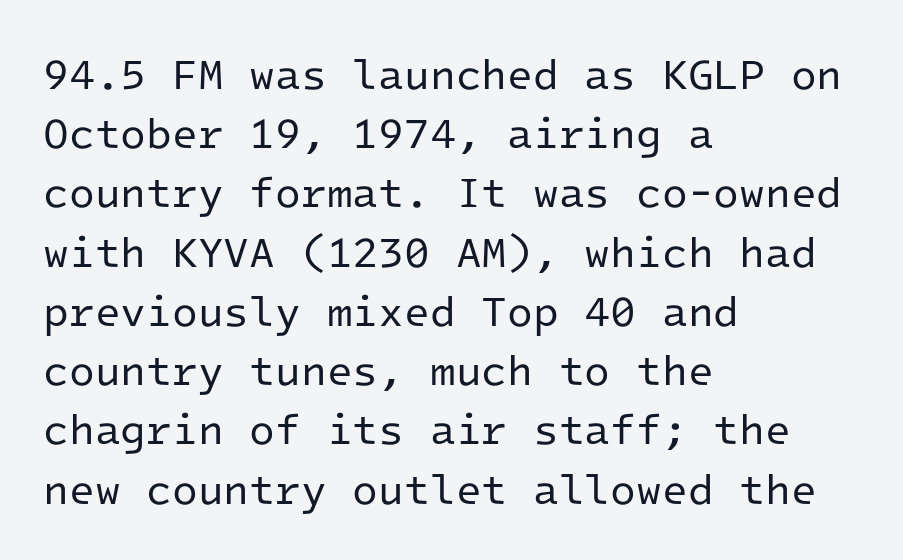
Q: Is the text bold? A: No.
Q: Is the text italic (slanted)? A: No, it is upright.
Q: Is the typeface a serif or a sans-serif typeface? A: Sans-serif.
Q: Is the text underlined? A: No.
Q: How is the paragraph aligned? A: Left-aligned.
Q: Is the spacing between letters normal or unusually wide? A: Normal.
Q: Is the spacing between lines tight, normal or loose? A: Normal.
Q: Width (condensed, normal, or wide)? A: Normal.
Q: Stroke contrast? A: Low.
Q: x-height? A: Medium.
Q: Monospaced? A: Yes.
